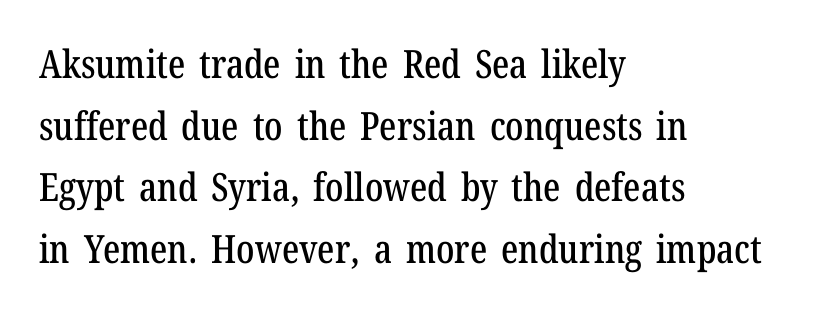
The image shows 39 px condensed serif type, upright; set left-aligned, normal line spacing (1.58x), normal letter spacing, not underlined; low stroke contrast and a medium x-height.
